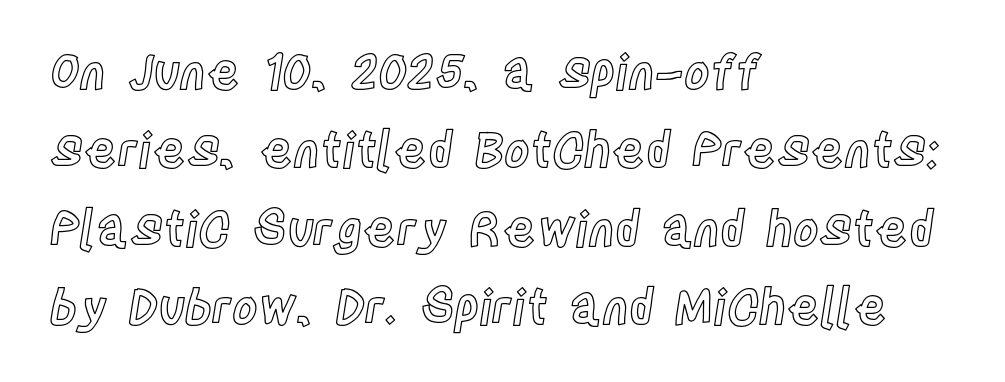
Q: Is the text italic (slanted)? A: Yes.
Q: Is the text underlined? A: No.
Q: How is the paragraph aligned? A: Left-aligned.
Q: Is the spacing between letters normal or unusually wide? A: Normal.
Q: Is the spacing between lines tight, normal or loose? A: Normal.
Q: Width (condensed, normal, or wide)? A: Condensed.
Q: x-height? A: Large.
Q: Monospaced? A: No.
